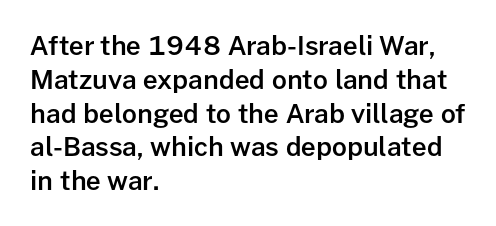
The image shows 26 px text type, upright; set left-aligned, normal line spacing (1.3x), normal letter spacing, not underlined.
